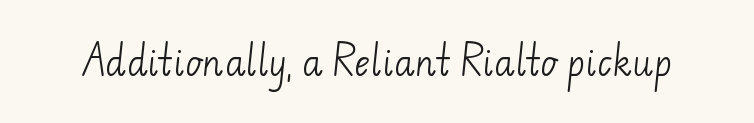
The image shows 34 px light sans-serif type; set normal letter spacing, not underlined; low stroke contrast and a small x-height.
